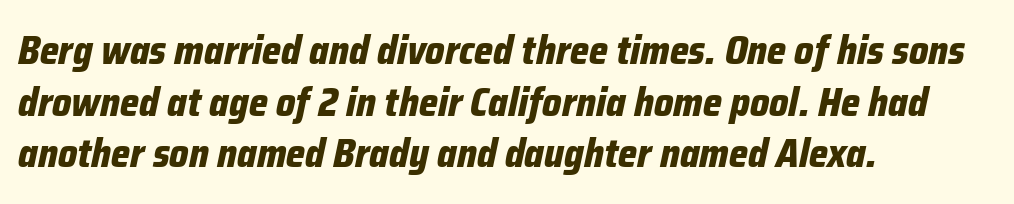
The image shows 40 px bold, condensed type, italic (leaning right); set left-aligned, normal line spacing (1.29x), normal letter spacing, not underlined; low stroke contrast and a medium x-height.
